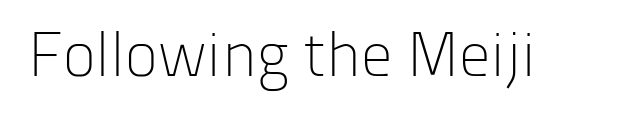
The image shows 63 px light sans-serif type, upright; set normal letter spacing, not underlined; low stroke contrast and a medium x-height.
